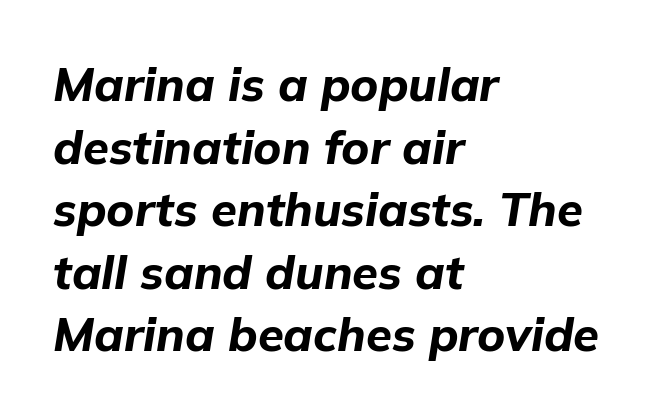
{"italic": "yes", "lean": "right", "slant_degrees": 9, "bold": "yes", "weight": "bold", "width": "normal", "stroke_contrast": "low", "x_height": "medium", "monospaced": "no", "underline": "no", "align": "left", "line_spacing": "normal", "line_spacing_ratio": 1.33, "letter_spacing": "normal", "letter_spacing_em": 0.0, "glyph_px": 47}
